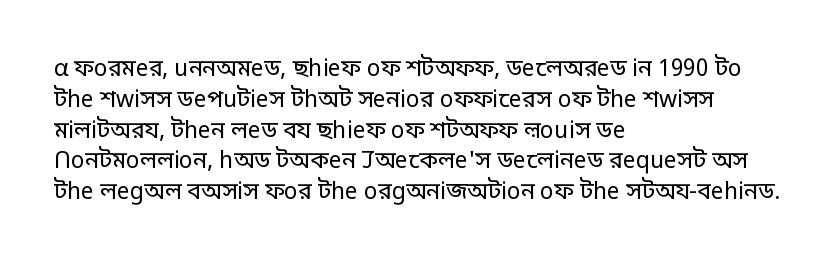
{"italic": "no", "bold": "no", "underline": "no", "align": "left", "line_spacing": "normal", "line_spacing_ratio": 1.34, "letter_spacing": "normal", "letter_spacing_em": 0.0, "glyph_px": 23}
